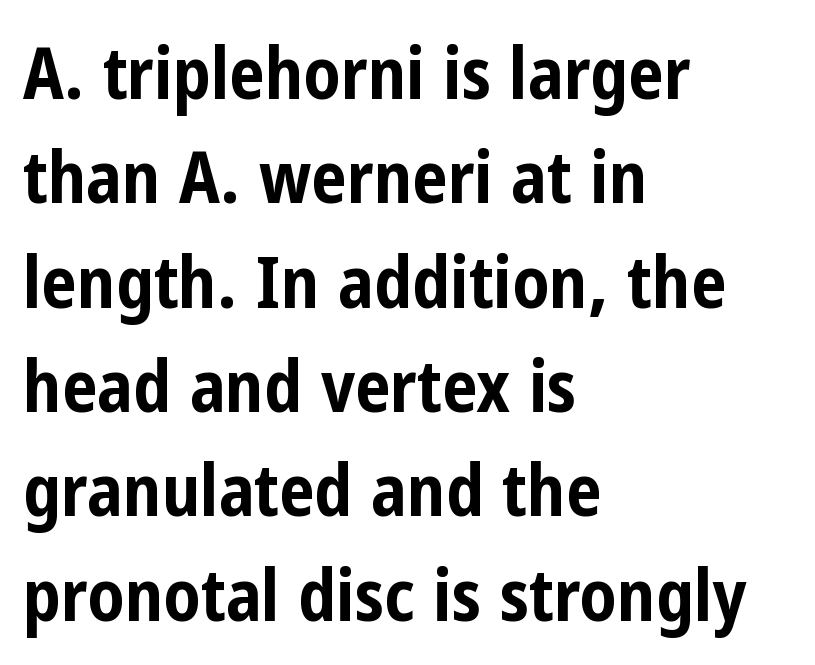
The image shows 71 px bold, condensed sans-serif type, upright; set left-aligned, normal line spacing (1.47x), normal letter spacing, not underlined; low stroke contrast and a medium x-height.
